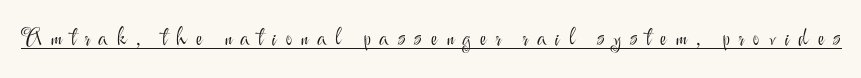
Q: Is the text bold? A: No.
Q: Is the text underlined? A: Yes.
Q: Is the spacing between letters normal or unusually wide? A: Unusually wide.
